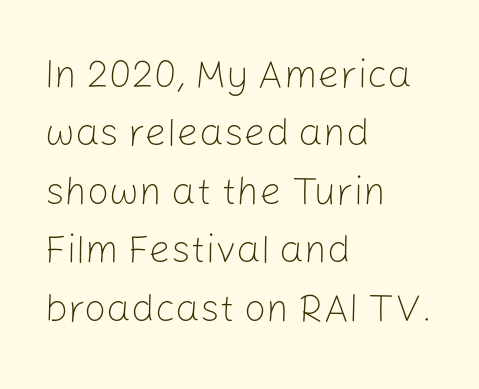
{"serif": "no", "italic": "no", "bold": "no", "weight": "light", "width": "normal", "stroke_contrast": "low", "x_height": "medium", "monospaced": "no", "underline": "no", "align": "left", "line_spacing": "normal", "line_spacing_ratio": 1.5, "letter_spacing": "normal", "letter_spacing_em": 0.0, "glyph_px": 39}
